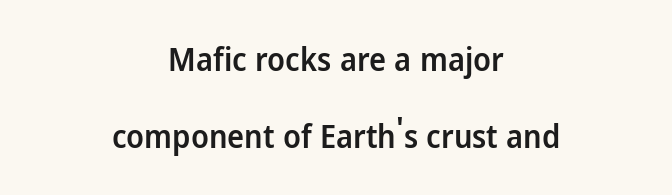
The image shows 32 px semibold sans-serif type, upright; set centered, loose line spacing (2.42x), normal letter spacing, not underlined; low stroke contrast and a medium x-height.
